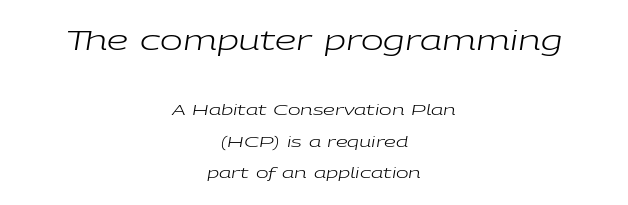
The vertical gap from one line to the next is large. Typesetter's note — upper block bumped up in size, lower block left smaller. Is the type heavy? It reads as light-to-regular instead. Which margin do the lines hug? Neither — every line sits in the middle. Nobody drew a line under any word here.
